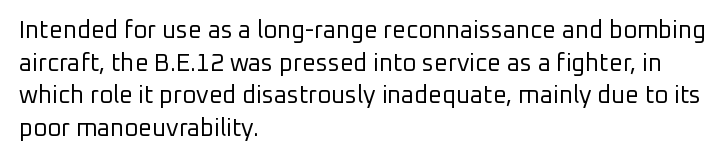
The image shows 24 px text type, upright; set left-aligned, normal line spacing (1.36x), normal letter spacing, not underlined.
